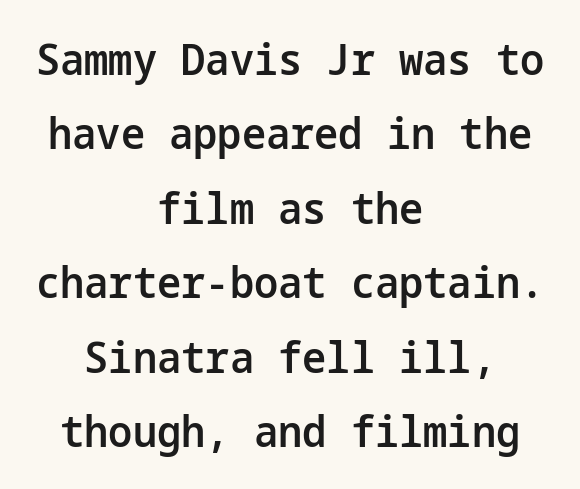
The whitespace from short lines is split evenly between both sides. The rendering shows plain stroke endings on the letterforms — a sans-serif design. Check under the words: just untouched page. Is the letter spacing exaggerated? No — it looks like the ordinary default.
